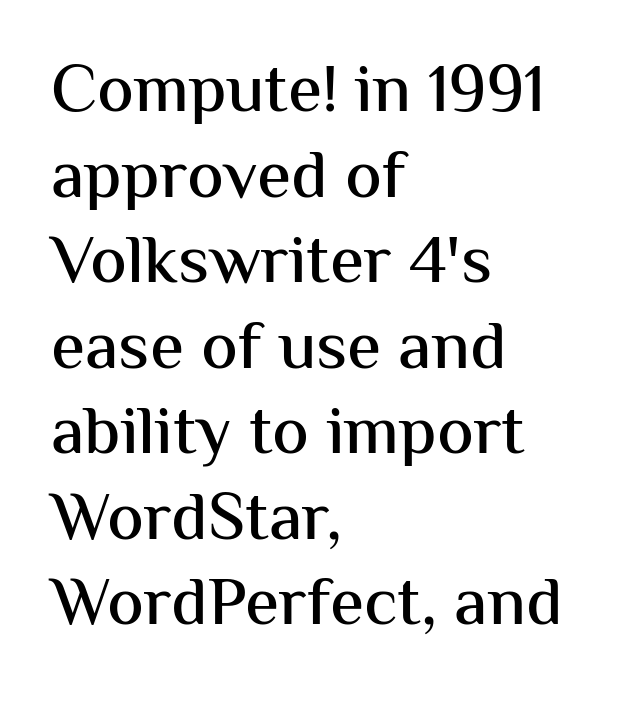
Q: Is the text italic (slanted)? A: No, it is upright.
Q: Is the typeface a serif or a sans-serif typeface? A: Sans-serif.
Q: Is the text underlined? A: No.
Q: How is the paragraph aligned? A: Left-aligned.
Q: Is the spacing between letters normal or unusually wide? A: Normal.
Q: Width (condensed, normal, or wide)? A: Normal.
Q: Stroke contrast? A: Medium.
Q: x-height? A: Medium.
Q: Monospaced? A: No.
